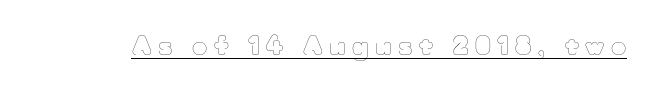
Q: Is the text bold? A: No.
Q: Is the text italic (slanted)? A: No, it is upright.
Q: Is the text underlined? A: Yes.
Q: Is the spacing between letters normal or unusually wide? A: Unusually wide.
